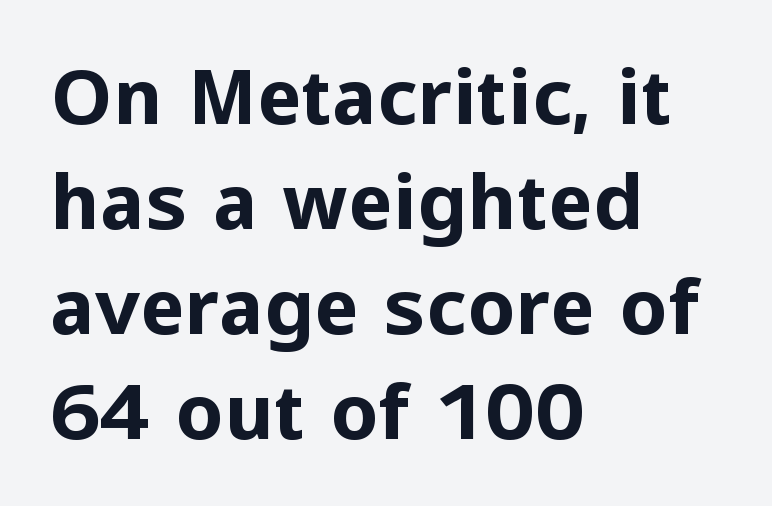
The image shows 76 px bold sans-serif type, upright; set left-aligned, normal line spacing (1.38x), normal letter spacing, not underlined; low stroke contrast and a medium x-height.
